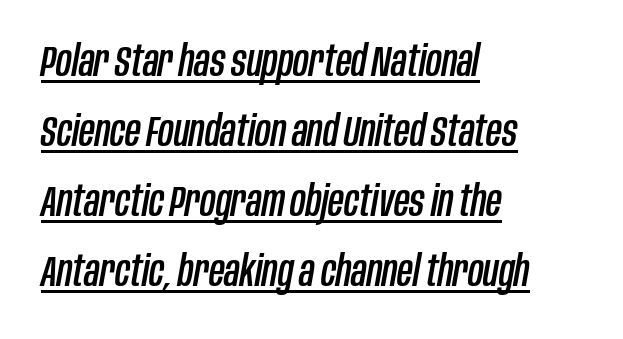
The image shows 43 px condensed type, italic (leaning right); set left-aligned, normal line spacing (1.63x), normal letter spacing, underlined; low stroke contrast and a large x-height.
